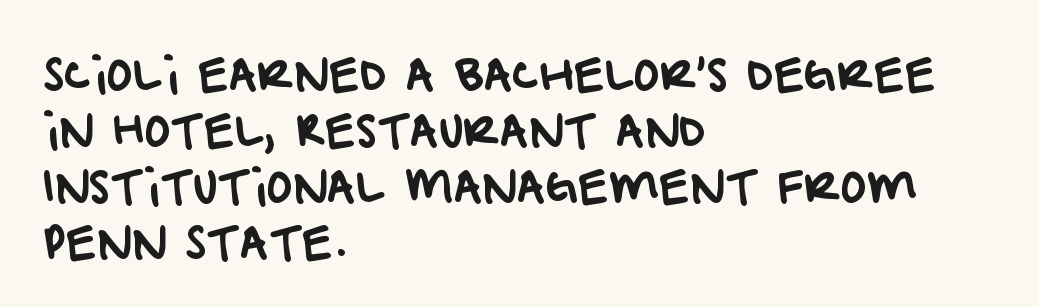
Q: Is the typeface a serif or a sans-serif typeface? A: Sans-serif.
Q: Is the text underlined? A: No.
Q: How is the paragraph aligned? A: Left-aligned.
Q: Is the spacing between letters normal or unusually wide? A: Normal.
Q: Is the spacing between lines tight, normal or loose? A: Normal.
Q: Width (condensed, normal, or wide)? A: Normal.
Q: Stroke contrast? A: Low.
Q: x-height? A: Large.
Q: Monospaced? A: No.
